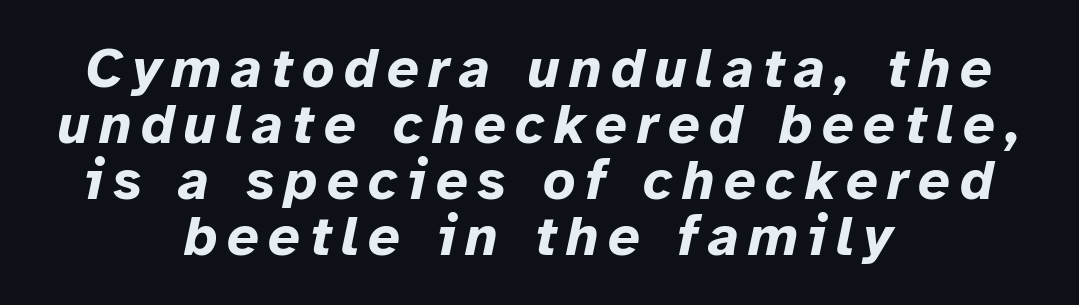
This is heavy type, rendered in bold. Tall strokes in this sample are angled rather than plumb. Underlining? Definitely not there. The space between consecutive lines is stingy. The paragraph has two soft edges and a firm central axis.
